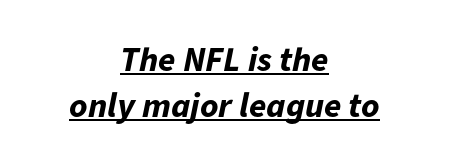
{"italic": "yes", "lean": "right", "slant_degrees": 11, "bold": "yes", "weight": "bold", "width": "normal", "stroke_contrast": "low", "x_height": "medium", "monospaced": "no", "underline": "yes", "align": "center", "line_spacing": "normal", "line_spacing_ratio": 1.32, "letter_spacing": "normal", "letter_spacing_em": 0.0, "glyph_px": 35}
